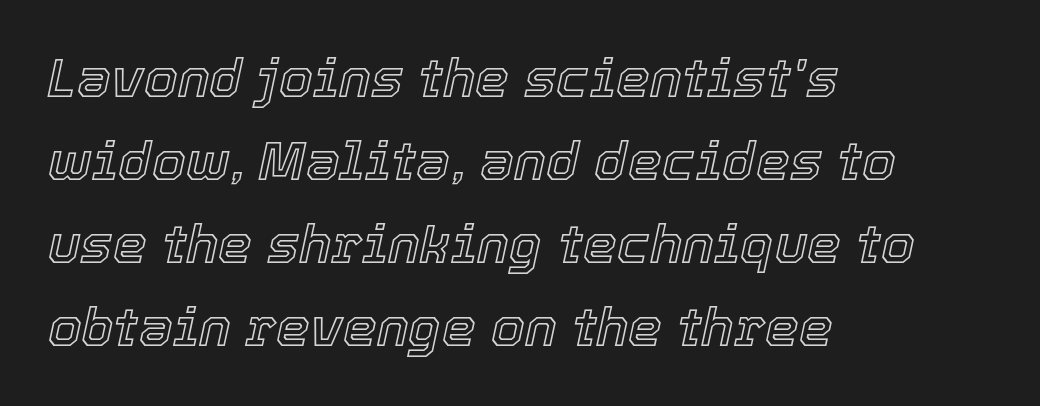
Q: Is the text italic (slanted)? A: Yes, it leans right by about 12 degrees.
Q: Is the text underlined? A: No.
Q: How is the paragraph aligned? A: Left-aligned.
Q: Is the spacing between letters normal or unusually wide? A: Normal.
Q: Is the spacing between lines tight, normal or loose? A: Normal.
Q: Width (condensed, normal, or wide)? A: Normal.
Q: x-height? A: Medium.
Q: Monospaced? A: No.
